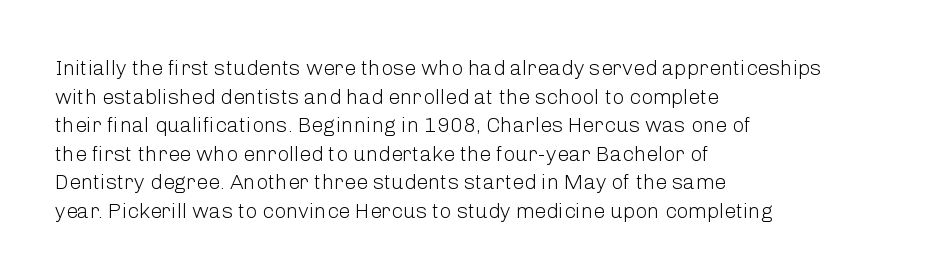
The image shows 21 px text type, upright; set left-aligned, normal line spacing (1.36x), normal letter spacing, not underlined.
